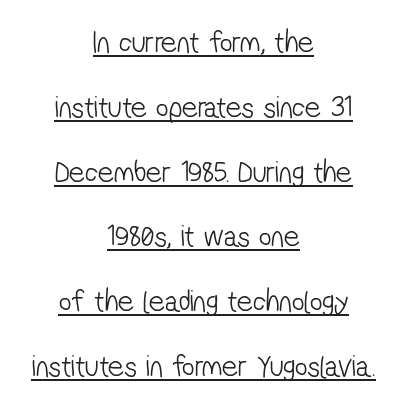
Q: Is the text bold? A: No.
Q: Is the typeface a serif or a sans-serif typeface? A: Sans-serif.
Q: Is the text underlined? A: Yes.
Q: How is the paragraph aligned? A: Centered.
Q: Is the spacing between letters normal or unusually wide? A: Normal.
Q: Is the spacing between lines tight, normal or loose? A: Loose.
Q: Width (condensed, normal, or wide)? A: Condensed.
Q: Stroke contrast? A: Low.
Q: x-height? A: Medium.
Q: Monospaced? A: No.
